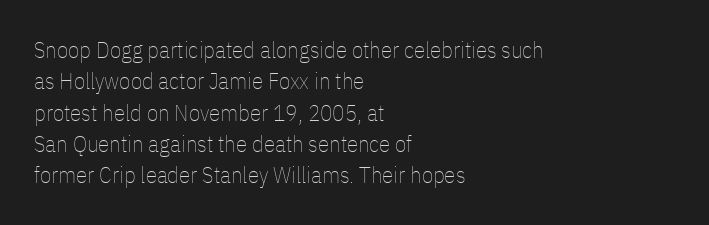
Q: Is the text bold? A: No.
Q: Is the text italic (slanted)? A: No, it is upright.
Q: Is the text underlined? A: No.
Q: How is the paragraph aligned? A: Left-aligned.
Q: Is the spacing between letters normal or unusually wide? A: Normal.
Q: Is the spacing between lines tight, normal or loose? A: Normal.
